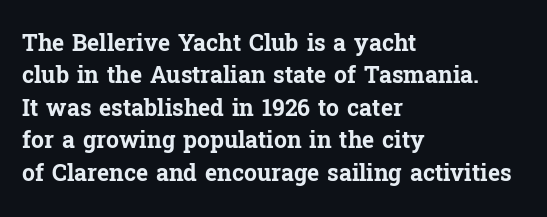
The space directly below the letters is spotless. A dark, heavy texture on the line: the type is bold. Every row of glyphs begins at an identical x-position on the left. Posture: vertical.
